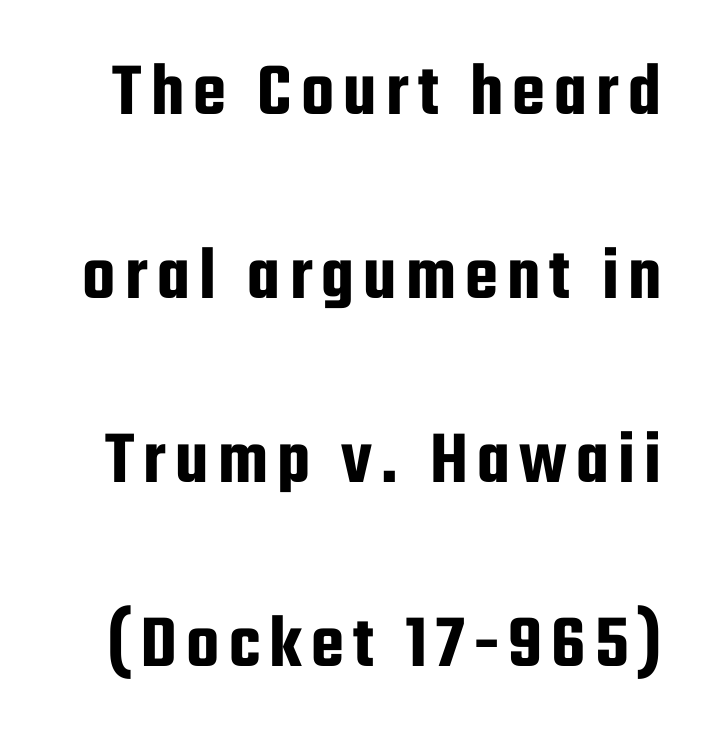
{"serif": "no", "italic": "no", "width": "condensed", "stroke_contrast": "low", "x_height": "medium", "monospaced": "no", "underline": "no", "line_spacing": "loose", "line_spacing_ratio": 2.42, "glyph_px": 76}
